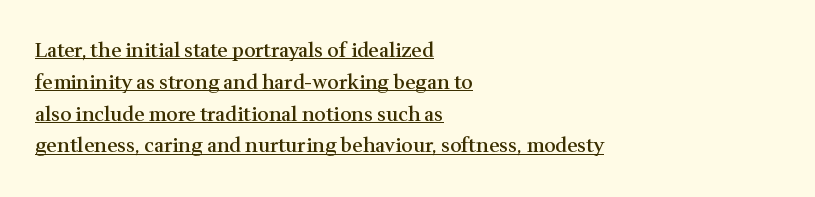
Bold? Not quite — semibold, heavier than regular but stopping short. A classic flush-left, rag-right setting is used for this passage. Evenly set lines give the paragraph a standard silhouette. Posture: straight, roman, zero tilt. The words here are underlined. Honestly, the letter spacing is just normal — you wouldn't notice it.
